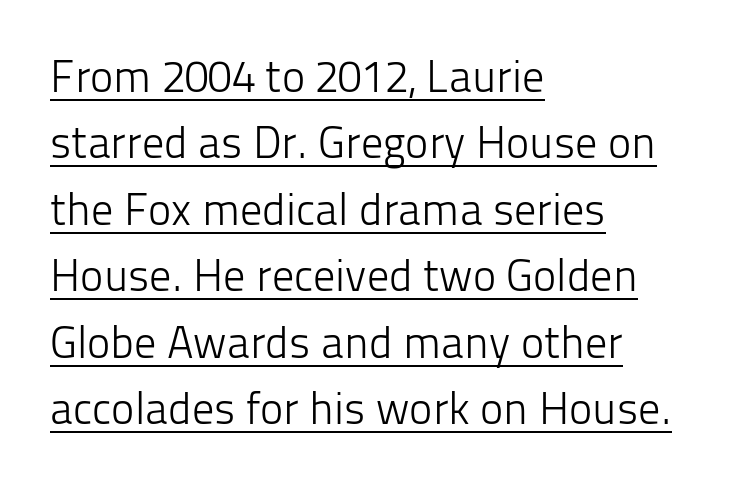
The image shows 44 px light sans-serif type, upright; set left-aligned, normal line spacing (1.51x), normal letter spacing, underlined; low stroke contrast and a medium x-height.
